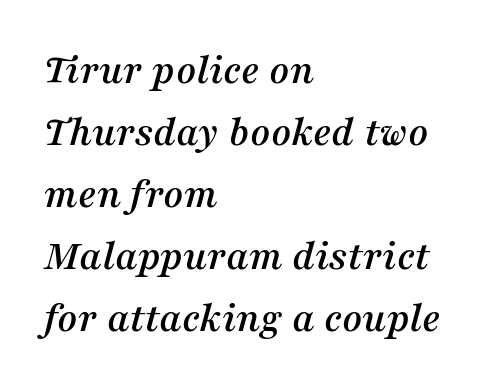
Compared with a centered layout, this one pins lines to the left instead. Students, note that the glyphs here touch the page at normal intervals. Successive baselines arrive at the customary interval. The foot of each line stays bare and open.
